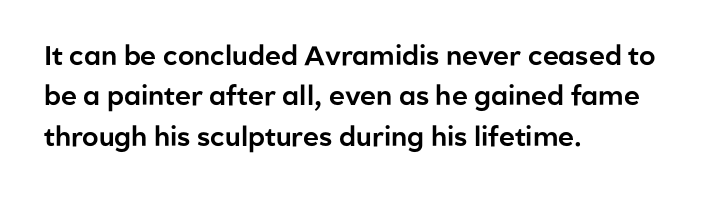
The image shows 27 px text type, upright; set left-aligned, normal line spacing (1.5x), normal letter spacing, not underlined.
